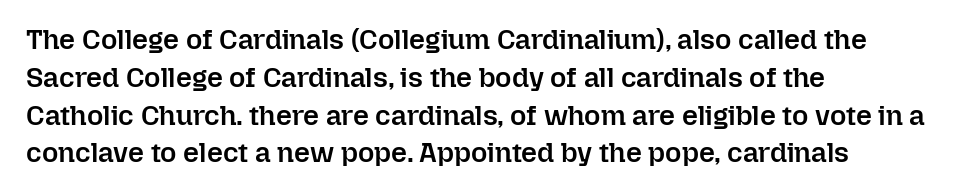
The image shows 28 px semibold type, upright; set left-aligned, normal line spacing (1.35x), normal letter spacing, not underlined; low stroke contrast and a medium x-height.
